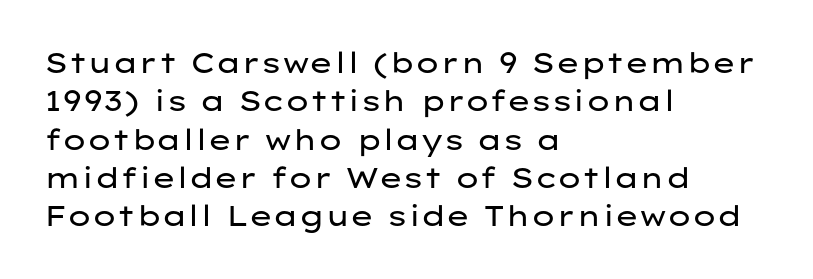
Q: Is the text bold? A: No.
Q: Is the text italic (slanted)? A: No, it is upright.
Q: Is the typeface a serif or a sans-serif typeface? A: Sans-serif.
Q: Is the text underlined? A: No.
Q: How is the paragraph aligned? A: Left-aligned.
Q: Is the spacing between letters normal or unusually wide? A: Normal.
Q: Is the spacing between lines tight, normal or loose? A: Normal.
Q: Width (condensed, normal, or wide)? A: Wide.
Q: Stroke contrast? A: Low.
Q: x-height? A: Medium.
Q: Monospaced? A: No.
